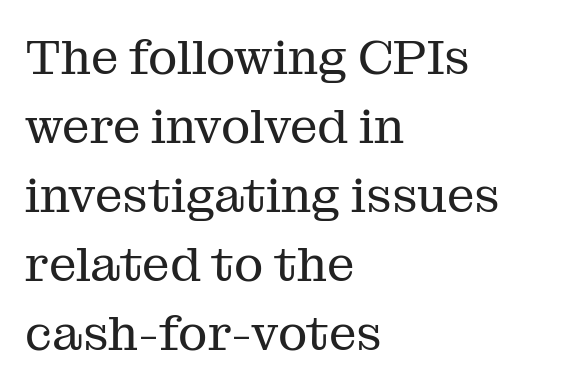
Q: Is the text bold? A: No.
Q: Is the text italic (slanted)? A: No, it is upright.
Q: Is the typeface a serif or a sans-serif typeface? A: Serif.
Q: Is the text underlined? A: No.
Q: How is the paragraph aligned? A: Left-aligned.
Q: Is the spacing between letters normal or unusually wide? A: Normal.
Q: Is the spacing between lines tight, normal or loose? A: Normal.
Q: Width (condensed, normal, or wide)? A: Normal.
Q: Stroke contrast? A: Medium.
Q: x-height? A: Medium.
Q: Monospaced? A: No.
